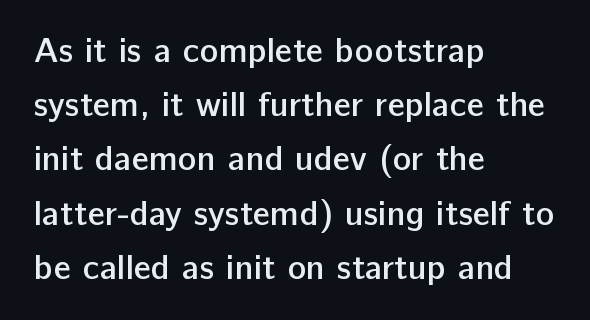
Q: Is the text bold? A: Semi-bold.
Q: Is the text italic (slanted)? A: No, it is upright.
Q: Is the typeface a serif or a sans-serif typeface? A: Sans-serif.
Q: Is the text underlined? A: No.
Q: How is the paragraph aligned? A: Left-aligned.
Q: Is the spacing between letters normal or unusually wide? A: Normal.
Q: Is the spacing between lines tight, normal or loose? A: Normal.
Q: Width (condensed, normal, or wide)? A: Normal.
Q: Stroke contrast? A: Low.
Q: x-height? A: Medium.
Q: Monospaced? A: No.
